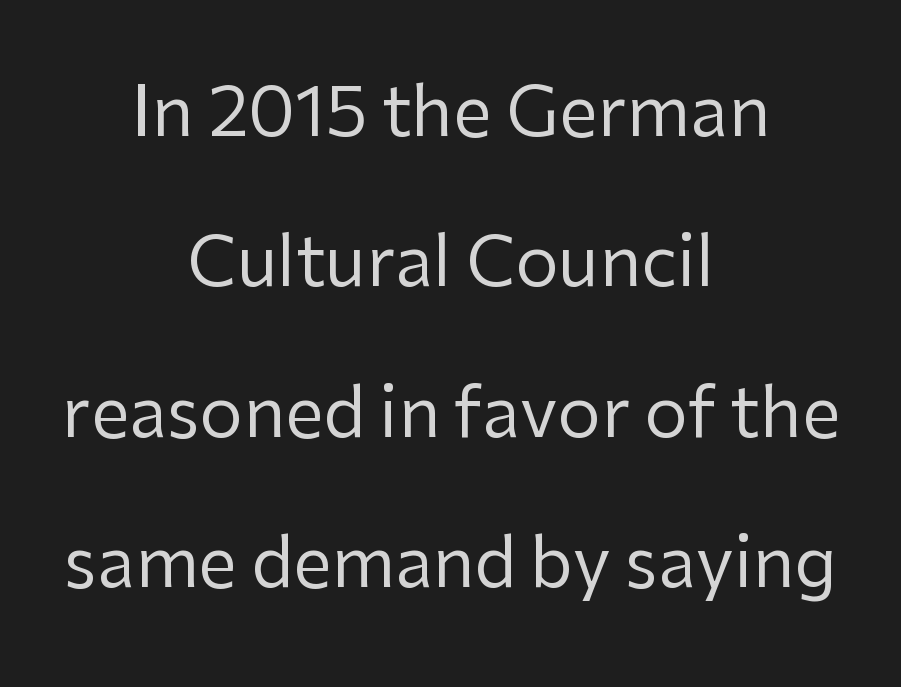
Q: Is the text bold? A: No.
Q: Is the text italic (slanted)? A: No, it is upright.
Q: Is the typeface a serif or a sans-serif typeface? A: Sans-serif.
Q: Is the text underlined? A: No.
Q: How is the paragraph aligned? A: Centered.
Q: Is the spacing between letters normal or unusually wide? A: Normal.
Q: Is the spacing between lines tight, normal or loose? A: Loose.
Q: Width (condensed, normal, or wide)? A: Normal.
Q: Stroke contrast? A: Low.
Q: x-height? A: Medium.
Q: Monospaced? A: No.
